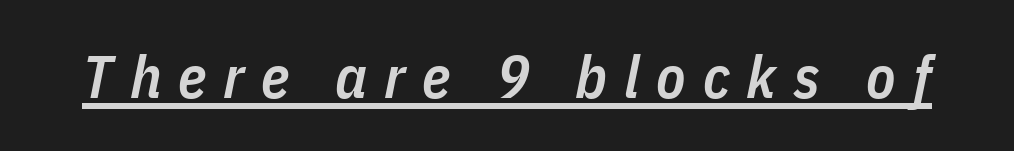
The image shows 60 px semibold, condensed type, italic (leaning right); set unusually wide letter spacing (+0.28 em), underlined; low stroke contrast and a medium x-height.
